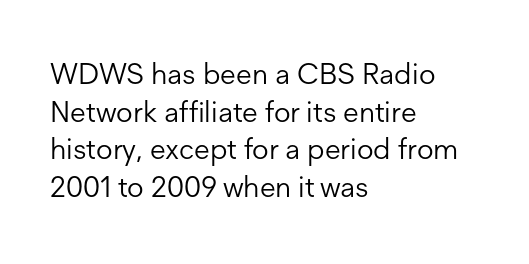
Typographically, this falls in the sans-serif category. The space beneath each line is pristine and unruled. Spacing verdict: proportional, widths tailored to each character. The lines in this sample share a left origin and differ only in where they stop. The letters stand straight up with perfectly vertical stems.
